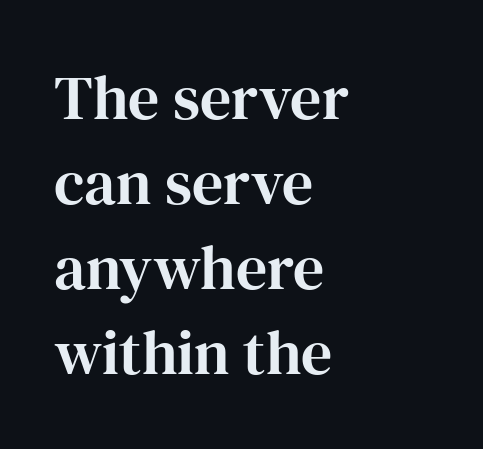
Q: Is the text italic (slanted)? A: No, it is upright.
Q: Is the typeface a serif or a sans-serif typeface? A: Serif.
Q: Is the text underlined? A: No.
Q: How is the paragraph aligned? A: Left-aligned.
Q: Is the spacing between letters normal or unusually wide? A: Normal.
Q: Is the spacing between lines tight, normal or loose? A: Normal.
Q: Width (condensed, normal, or wide)? A: Normal.
Q: Stroke contrast? A: High.
Q: x-height? A: Medium.
Q: Monospaced? A: No.
